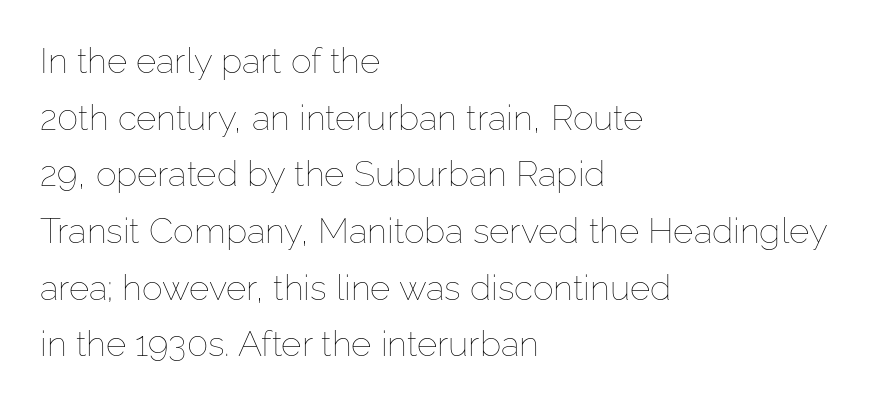
Q: Is the text bold? A: No.
Q: Is the text italic (slanted)? A: No, it is upright.
Q: Is the text underlined? A: No.
Q: How is the paragraph aligned? A: Left-aligned.
Q: Is the spacing between letters normal or unusually wide? A: Normal.
Q: Is the spacing between lines tight, normal or loose? A: Normal.
Q: Width (condensed, normal, or wide)? A: Normal.
Q: Stroke contrast? A: Low.
Q: x-height? A: Medium.
Q: Monospaced? A: No.
